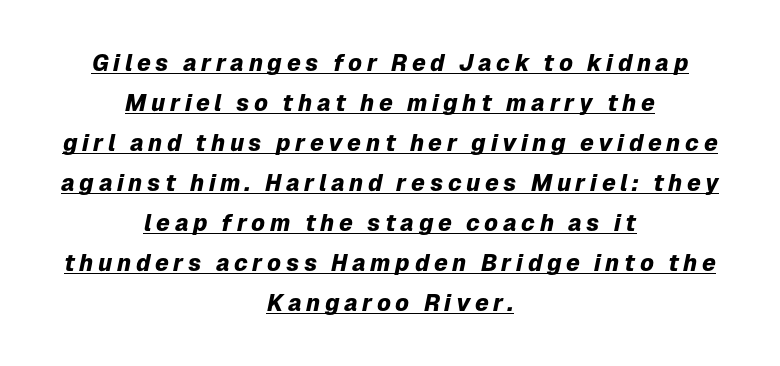
Quick note: italic. Every word sits above its own underline. The whitespace from short lines is split evenly between both sides. This rendering widens character spacing well past its baseline value.
